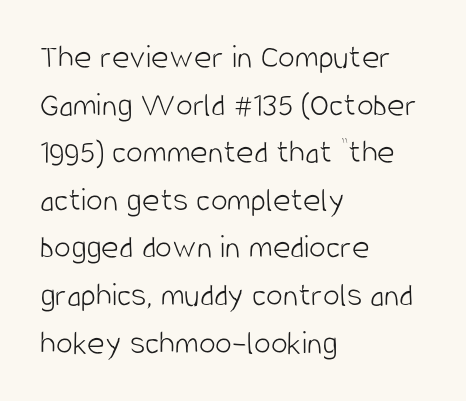
{"serif": "no", "italic": "no", "bold": "no", "weight": "light", "width": "condensed", "stroke_contrast": "low", "x_height": "large", "monospaced": "no", "underline": "no", "align": "left", "line_spacing": "normal", "line_spacing_ratio": 1.4, "letter_spacing": "normal", "letter_spacing_em": 0.0, "glyph_px": 34}
